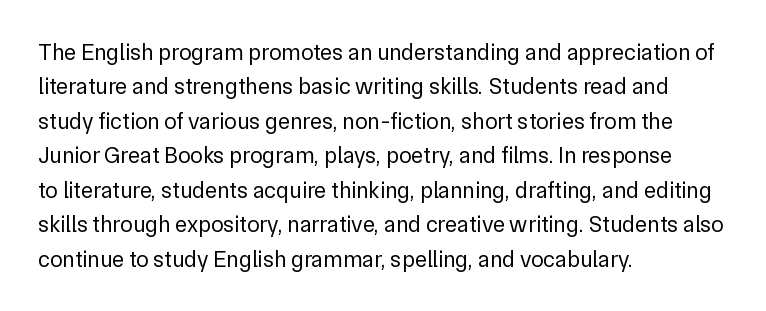
Observe the ordinary spacing: letters are neighbours, not strangers. Only glyphs here, with clear space below each row. Honestly, the row spacing looks completely unremarkable. No letter is thick-stroked: the sample isn't bold.
